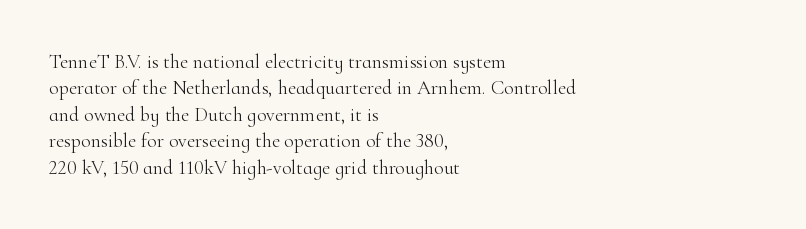
Characters remain perfectly vertical along every line. Rows of type keep a routine distance in the vertical direction. The face looks like a standard text weight, possibly lighter. Letter spacing: default. Each row of text sits above clean, open space.
